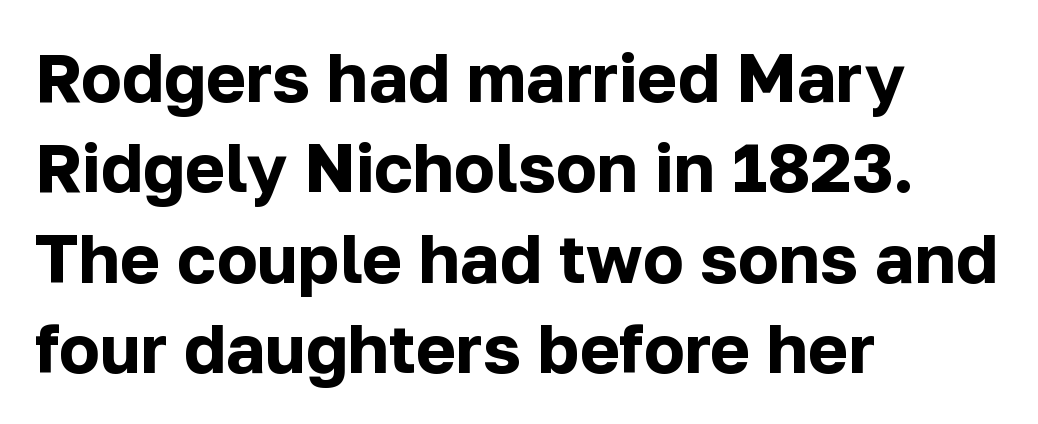
A classic flush-left, rag-right setting is used for this passage. The letters are bold, with thick, heavy strokes. Classification — sans serif. The type is set solid horizontally, with unmodified tracking.
